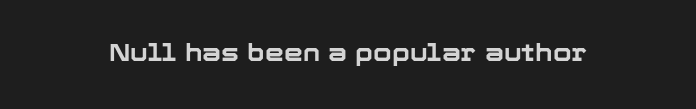
{"italic": "no", "bold": "yes", "underline": "no", "letter_spacing": "normal", "letter_spacing_em": 0.0, "glyph_px": 24}
